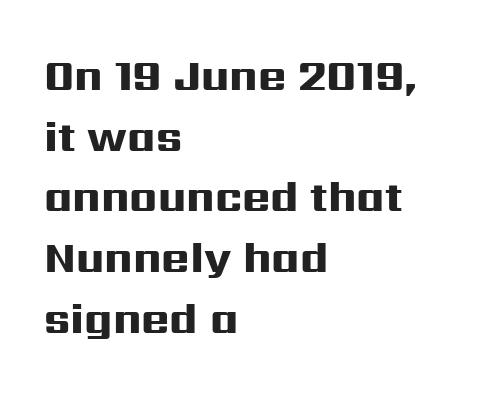
Q: Is the text bold? A: Yes.
Q: Is the text italic (slanted)? A: No, it is upright.
Q: Is the typeface a serif or a sans-serif typeface? A: Sans-serif.
Q: Is the text underlined? A: No.
Q: How is the paragraph aligned? A: Left-aligned.
Q: Is the spacing between letters normal or unusually wide? A: Normal.
Q: Is the spacing between lines tight, normal or loose? A: Normal.
Q: Width (condensed, normal, or wide)? A: Wide.
Q: Stroke contrast? A: High.
Q: x-height? A: Medium.
Q: Monospaced? A: No.
